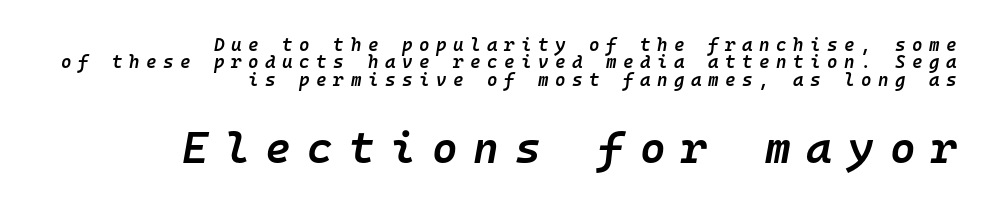
The image shows 44 px semibold type, italic (leaning right), monospaced; set right-aligned, tight line spacing (0.97x), unusually wide letter spacing (+0.36 em), not underlined; the second (bottom) block is 2.44x larger; low stroke contrast and a medium x-height.
